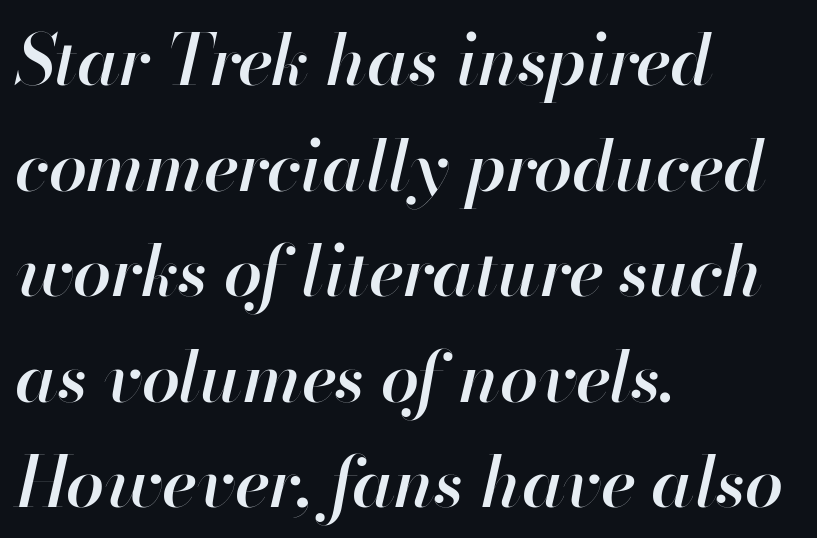
The image shows 69 px semibold type, italic (leaning right); set left-aligned, normal line spacing (1.53x), normal letter spacing, not underlined; high stroke contrast and a small x-height.
